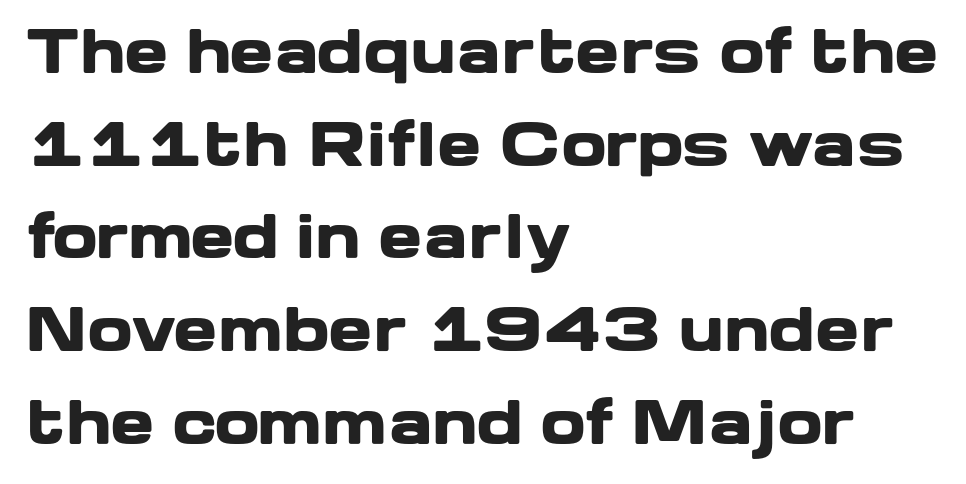
The image shows 59 px heavy, wide sans-serif type, upright; set left-aligned, normal line spacing (1.57x), normal letter spacing, not underlined; low stroke contrast and a medium x-height.
